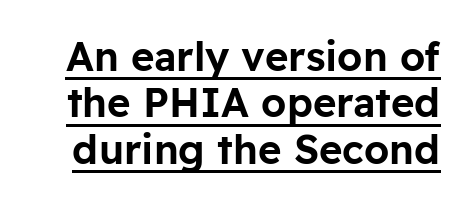
{"serif": "no", "italic": "no", "width": "normal", "stroke_contrast": "low", "x_height": "medium", "monospaced": "no", "underline": "yes", "line_spacing_ratio": 1.16, "letter_spacing": "normal", "letter_spacing_em": 0.0, "glyph_px": 40}
